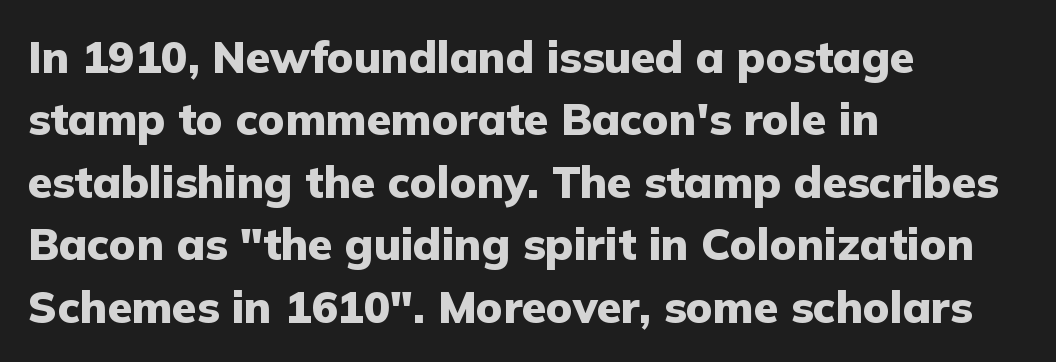
The image shows 44 px heavy sans-serif type, upright; set left-aligned, normal line spacing (1.42x), normal letter spacing, not underlined; low stroke contrast and a medium x-height.
